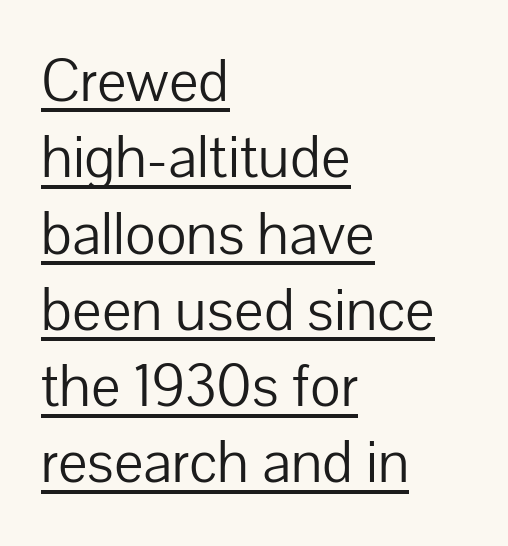
The image shows 62 px light sans-serif type, upright; set left-aligned, line spacing 1.23x, normal letter spacing, underlined; low stroke contrast and a medium x-height.
